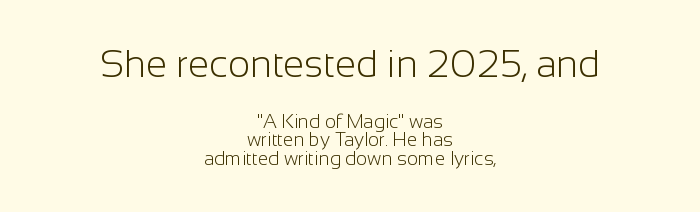
{"serif": "no", "italic": "no", "bold": "no", "weight": "light", "width": "normal", "stroke_contrast": "low", "x_height": "medium", "monospaced": "no", "underline": "no", "align": "center", "line_spacing": "tight", "line_spacing_ratio": 0.98, "letter_spacing": "normal", "letter_spacing_em": 0.0, "larger_block": "first", "size_ratio": 2.0, "glyph_px": 38}
